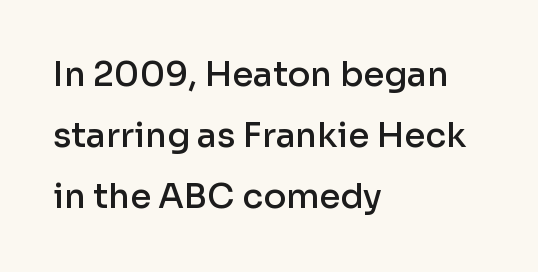
Q: Is the text bold? A: Semi-bold.
Q: Is the text italic (slanted)? A: No, it is upright.
Q: Is the typeface a serif or a sans-serif typeface? A: Sans-serif.
Q: Is the text underlined? A: No.
Q: How is the paragraph aligned? A: Left-aligned.
Q: Is the spacing between letters normal or unusually wide? A: Normal.
Q: Width (condensed, normal, or wide)? A: Normal.
Q: Stroke contrast? A: Low.
Q: x-height? A: Medium.
Q: Monospaced? A: No.
